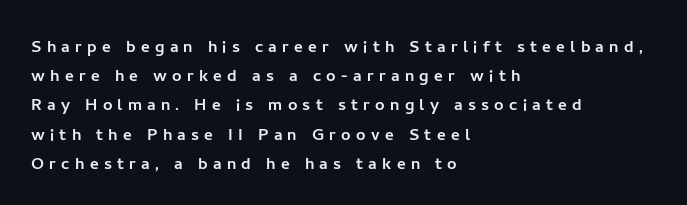
Q: Is the text italic (slanted)? A: No, it is upright.
Q: Is the text underlined? A: No.
Q: How is the paragraph aligned? A: Left-aligned.
Q: Is the spacing between letters normal or unusually wide? A: Unusually wide.
Q: Is the spacing between lines tight, normal or loose? A: Normal.
